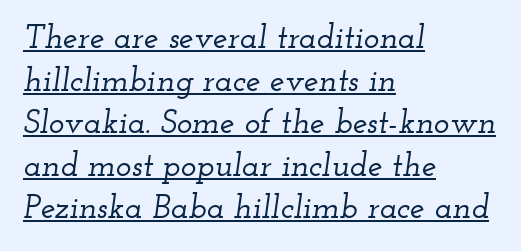
{"serif": "yes", "italic": "yes", "lean": "right", "slant_degrees": 12, "width": "wide", "stroke_contrast": "low", "x_height": "small", "monospaced": "no", "underline": "yes", "align": "left", "line_spacing": "normal", "line_spacing_ratio": 1.29, "letter_spacing": "normal", "letter_spacing_em": 0.0, "glyph_px": 33}
